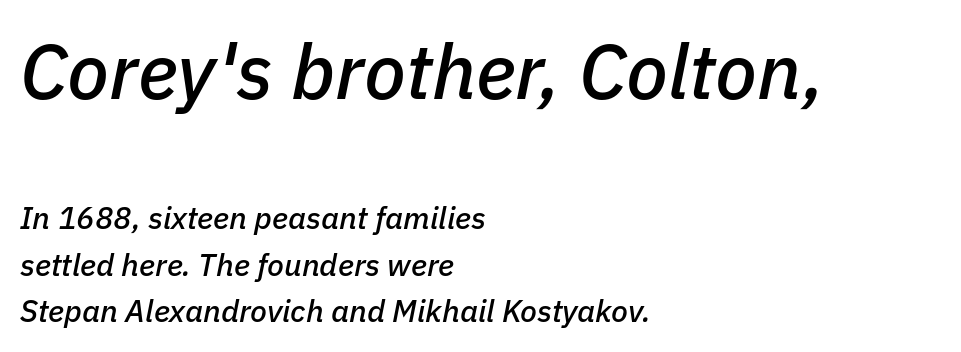
{"italic": "yes", "lean": "right", "slant_degrees": 11, "width": "normal", "stroke_contrast": "low", "x_height": "medium", "monospaced": "no", "underline": "no", "align": "left", "line_spacing": "normal", "line_spacing_ratio": 1.5, "letter_spacing": "normal", "letter_spacing_em": 0.0, "larger_block": "first", "size_ratio": 2.48, "glyph_px": 77}
